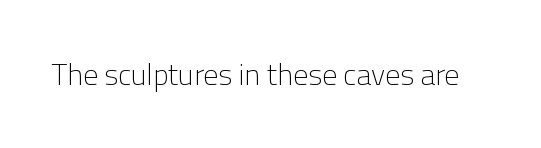
You can tell it's not italic because the verticals are truly vertical. Descender tails drop into unmarked territory. This is sans-serif lettering, the kind often seen on screens and signage. The passage shown is typed in a proportional face where columns would drift. Bold? No — there's no thickening of the strokes.
